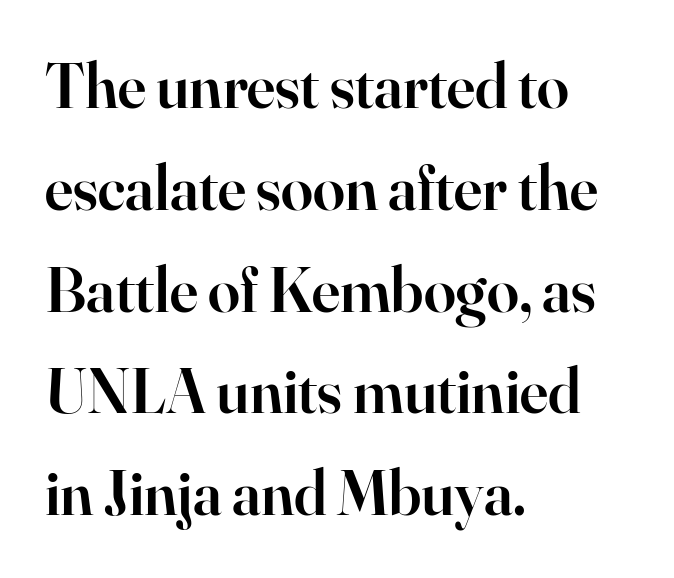
{"serif": "yes", "italic": "no", "bold": "semi", "weight": "semibold", "width": "normal", "stroke_contrast": "high", "x_height": "small", "monospaced": "no", "underline": "no", "align": "left", "line_spacing": "normal", "line_spacing_ratio": 1.59, "letter_spacing": "normal", "letter_spacing_em": 0.0, "glyph_px": 64}
